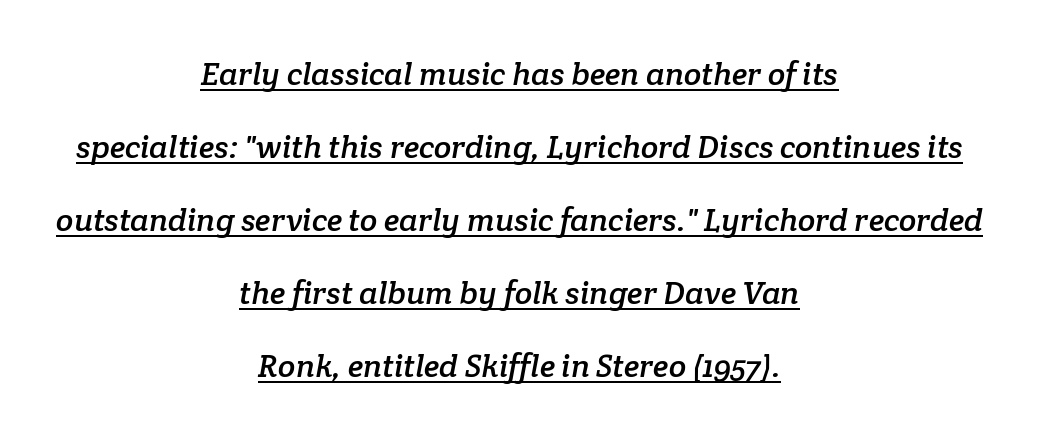
Classification — serif. The line-height multiplier appears high, well above default. What decoration does the sample have? An underline. This rendering leaves character spacing at its baseline value. The lines are quadded center. These lines are rendered in a variable-pitch font.
